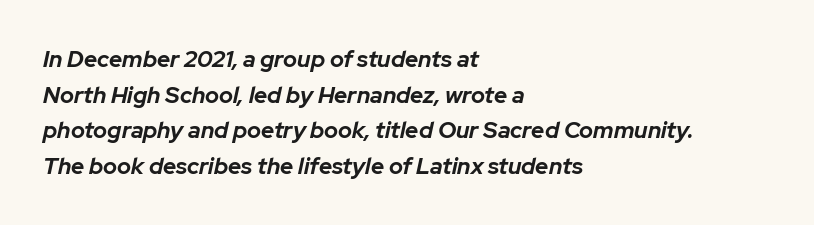
{"italic": "yes", "lean": "right", "slant_degrees": 12, "bold": "yes", "underline": "no", "align": "left", "line_spacing": "normal", "line_spacing_ratio": 1.55, "letter_spacing": "normal", "letter_spacing_em": 0.0, "glyph_px": 23}
